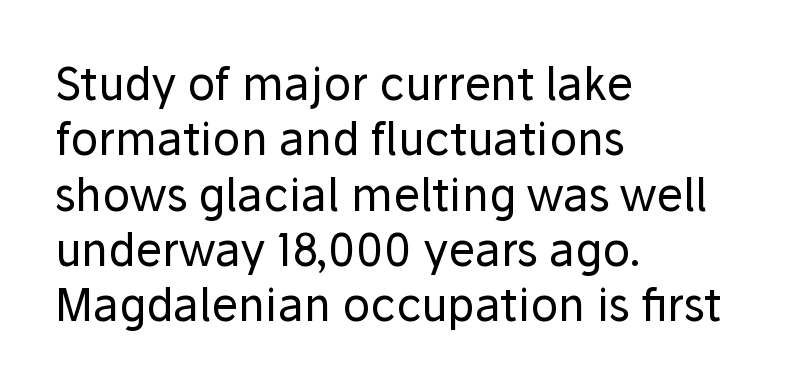
Q: Is the text bold? A: No.
Q: Is the text italic (slanted)? A: No, it is upright.
Q: Is the typeface a serif or a sans-serif typeface? A: Sans-serif.
Q: Is the text underlined? A: No.
Q: How is the paragraph aligned? A: Left-aligned.
Q: Is the spacing between letters normal or unusually wide? A: Normal.
Q: Width (condensed, normal, or wide)? A: Normal.
Q: Stroke contrast? A: Low.
Q: x-height? A: Medium.
Q: Monospaced? A: No.
